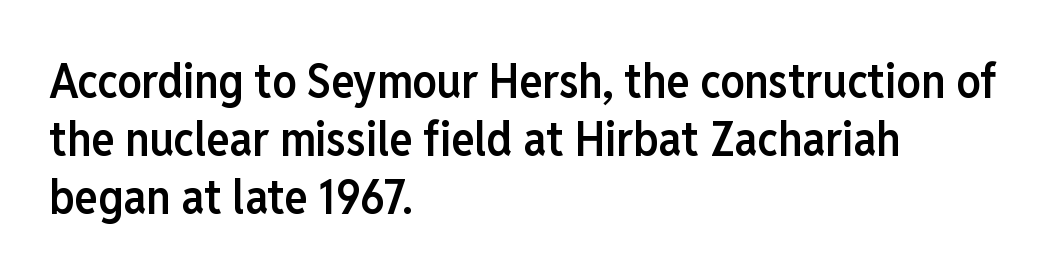
Q: Is the text bold? A: Semi-bold.
Q: Is the text italic (slanted)? A: No, it is upright.
Q: Is the typeface a serif or a sans-serif typeface? A: Sans-serif.
Q: Is the text underlined? A: No.
Q: How is the paragraph aligned? A: Left-aligned.
Q: Is the spacing between letters normal or unusually wide? A: Normal.
Q: Width (condensed, normal, or wide)? A: Condensed.
Q: Stroke contrast? A: Low.
Q: x-height? A: Medium.
Q: Monospaced? A: No.
